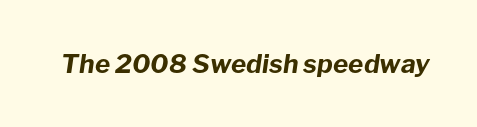
Q: Is the text bold? A: Yes.
Q: Is the text italic (slanted)? A: Yes, it leans right by about 8 degrees.
Q: Is the text underlined? A: No.
Q: Is the spacing between letters normal or unusually wide? A: Normal.
